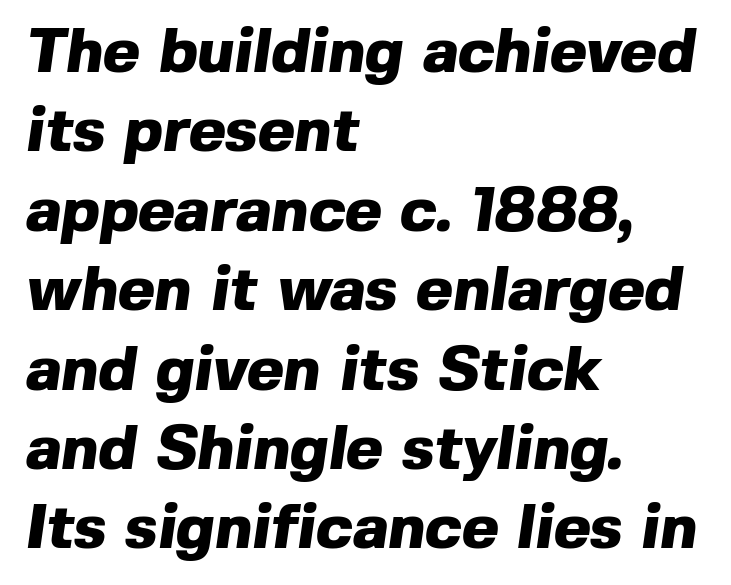
In terms of weight, the rendering is a true, heavy bold. Standard letterfit; no display-style spreading of the glyphs. Type without underlining. The paragraph has a hard left edge and a soft right edge. These lines are rendered in a variable-pitch font.
